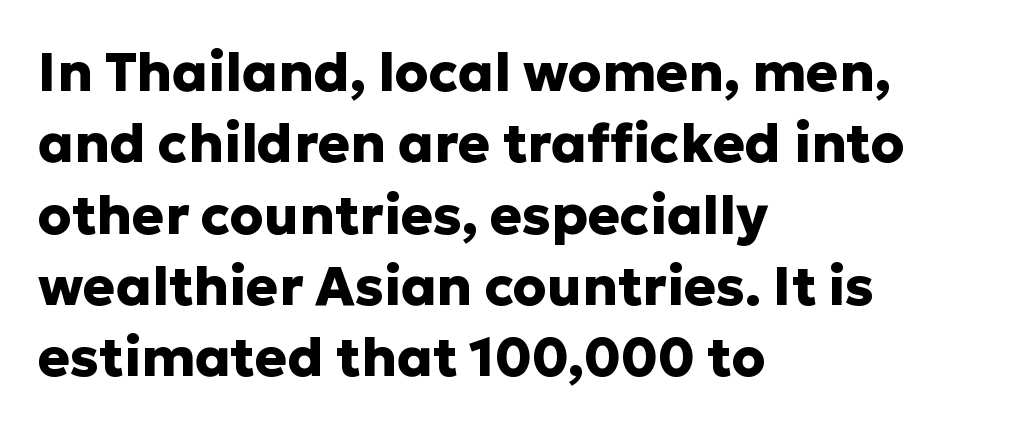
Spacing between characters is what you'd get straight out of the box. Upright lettering throughout. Honestly, there is no underline to notice here at all. If you drew a ruler down the left edge, every line would touch it. Does the type have serifs? No, each stem ends abruptly.
